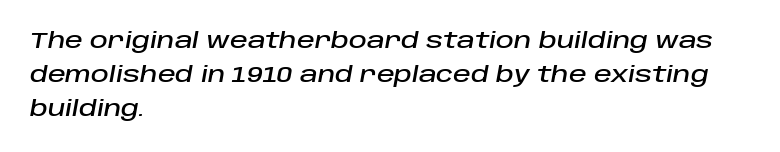
The image shows 22 px text type, italic (leaning right); set left-aligned, normal line spacing (1.54x), normal letter spacing, not underlined.
